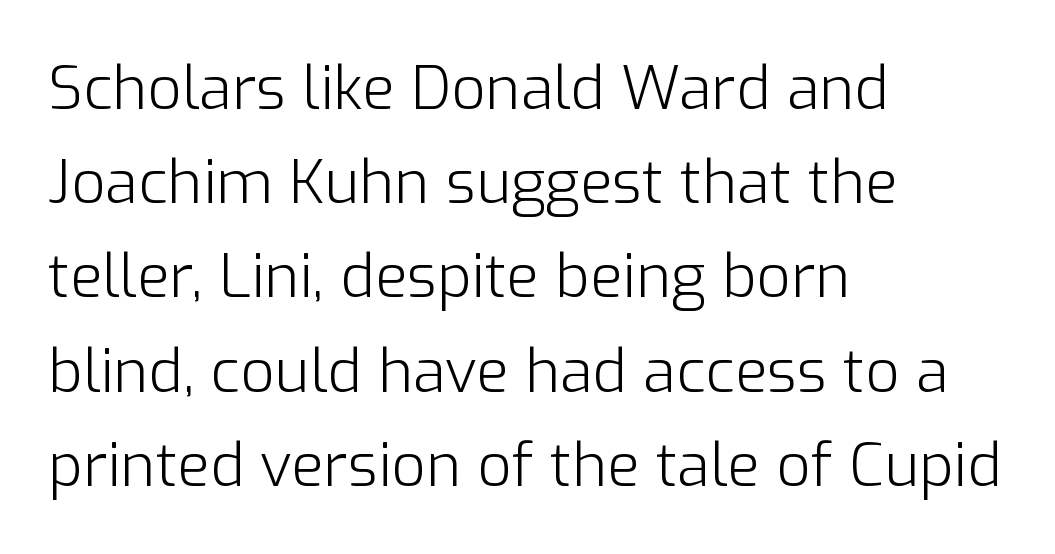
The image shows 60 px light sans-serif type, upright; set left-aligned, normal line spacing (1.57x), normal letter spacing, not underlined; low stroke contrast and a medium x-height.
